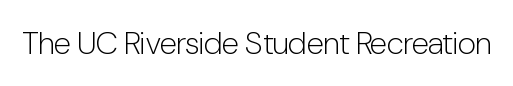
Q: Is the text bold? A: No.
Q: Is the text italic (slanted)? A: No, it is upright.
Q: Is the typeface a serif or a sans-serif typeface? A: Sans-serif.
Q: Is the text underlined? A: No.
Q: Is the spacing between letters normal or unusually wide? A: Normal.
Q: Width (condensed, normal, or wide)? A: Condensed.
Q: Stroke contrast? A: Low.
Q: x-height? A: Medium.
Q: Monospaced? A: No.
